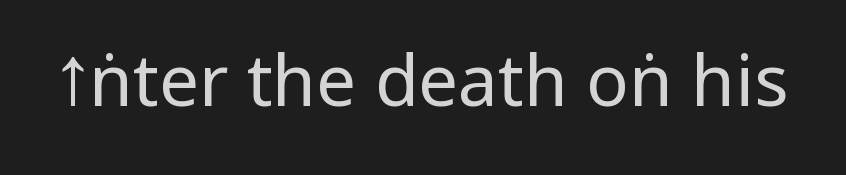
{"serif": "no", "italic": "no", "bold": "no", "weight": "regular", "width": "condensed", "stroke_contrast": "low", "underline": "no", "letter_spacing": "normal", "letter_spacing_em": 0.0, "glyph_px": 71}
